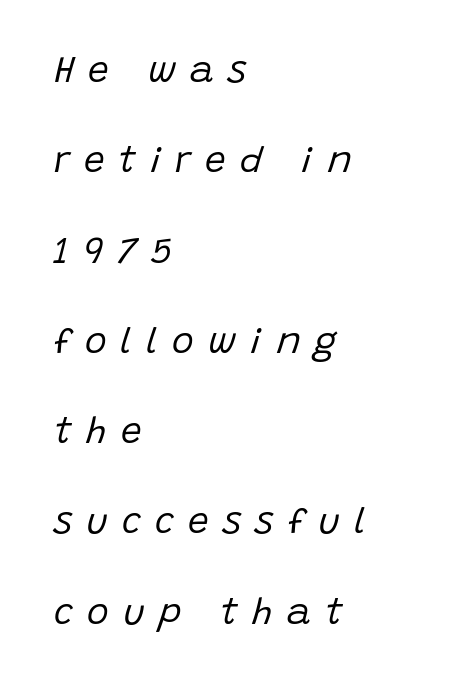
{"italic": "yes", "lean": "right", "slant_degrees": 15, "bold": "no", "weight": "regular", "width": "normal", "stroke_contrast": "low", "x_height": "large", "monospaced": "no", "underline": "no", "align": "left", "line_spacing": "loose", "line_spacing_ratio": 2.44, "letter_spacing": "wide", "letter_spacing_em": 0.38, "glyph_px": 37}
